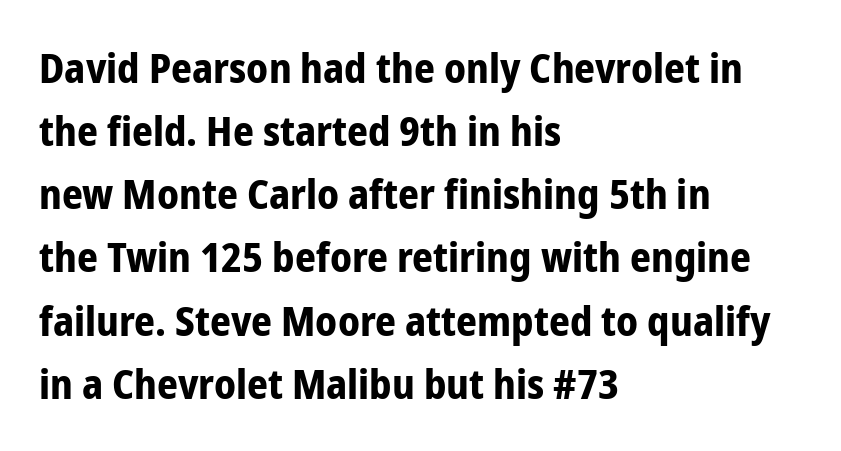
Q: Is the text bold? A: Yes.
Q: Is the text italic (slanted)? A: No, it is upright.
Q: Is the typeface a serif or a sans-serif typeface? A: Sans-serif.
Q: Is the text underlined? A: No.
Q: How is the paragraph aligned? A: Left-aligned.
Q: Is the spacing between letters normal or unusually wide? A: Normal.
Q: Is the spacing between lines tight, normal or loose? A: Normal.
Q: Width (condensed, normal, or wide)? A: Condensed.
Q: Stroke contrast? A: Low.
Q: x-height? A: Medium.
Q: Monospaced? A: No.
